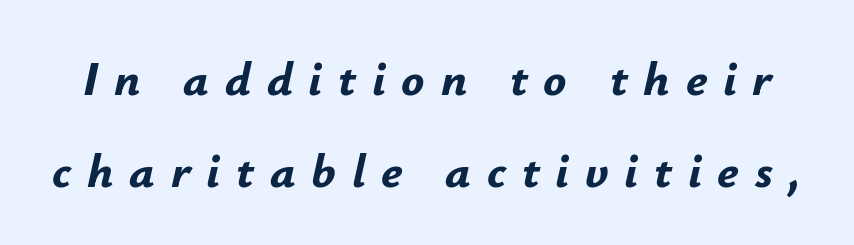
Q: Is the text bold? A: Yes.
Q: Is the text italic (slanted)? A: Yes, it leans right by about 12 degrees.
Q: Is the text underlined? A: No.
Q: Is the spacing between letters normal or unusually wide? A: Unusually wide.
Q: Is the spacing between lines tight, normal or loose? A: Loose.
Q: Width (condensed, normal, or wide)? A: Normal.
Q: Stroke contrast? A: Low.
Q: x-height? A: Small.
Q: Monospaced? A: No.
